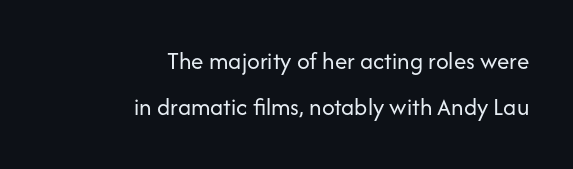
The image shows 25 px text type, upright; set right-aligned, line spacing 1.85x, normal letter spacing, not underlined.
